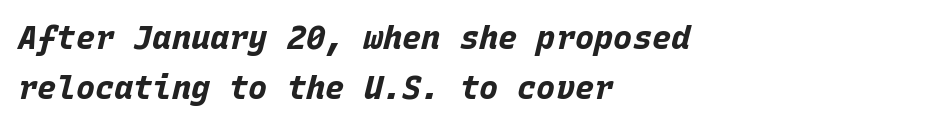
The image shows 32 px bold type, italic (leaning right), monospaced; set left-aligned, normal line spacing (1.56x), normal letter spacing, not underlined; low stroke contrast and a large x-height.
